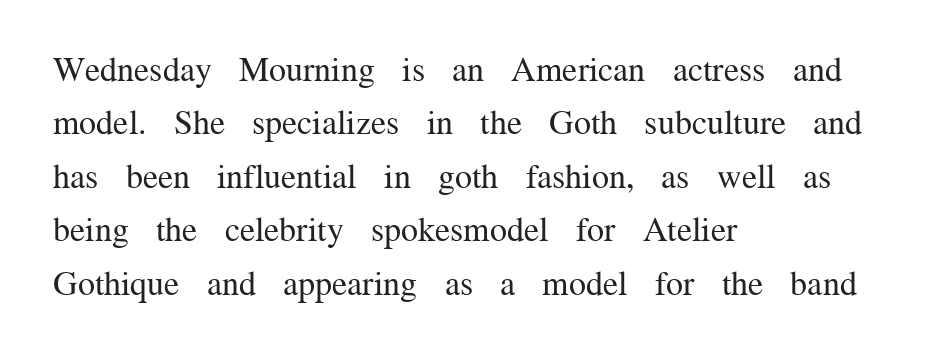
The image shows 34 px regular-weight serif type, upright; set left-aligned, normal line spacing (1.57x), normal letter spacing, not underlined; medium stroke contrast and a medium x-height.
